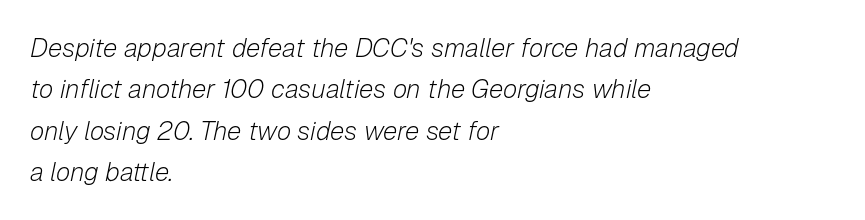
Q: Is the text bold? A: No.
Q: Is the text italic (slanted)? A: Yes, it leans right by about 12 degrees.
Q: Is the text underlined? A: No.
Q: How is the paragraph aligned? A: Left-aligned.
Q: Is the spacing between letters normal or unusually wide? A: Normal.
Q: Is the spacing between lines tight, normal or loose? A: Normal.
